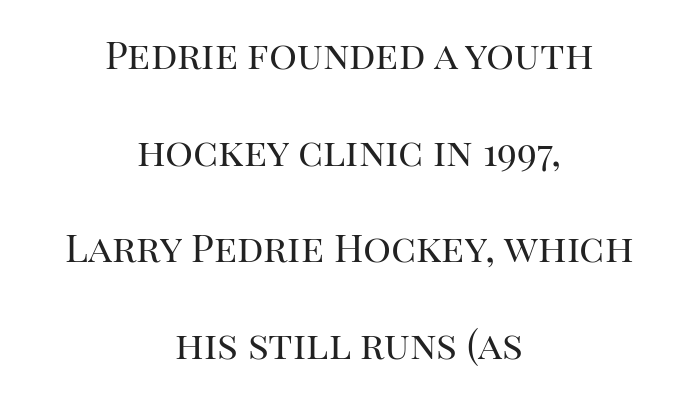
Glance below the letters and you will spot only blank space. A centered setting, common on invitations and titles, is used for this passage. Classification — serif. Think of a printed novel: that variable character pitch is what you see here.
